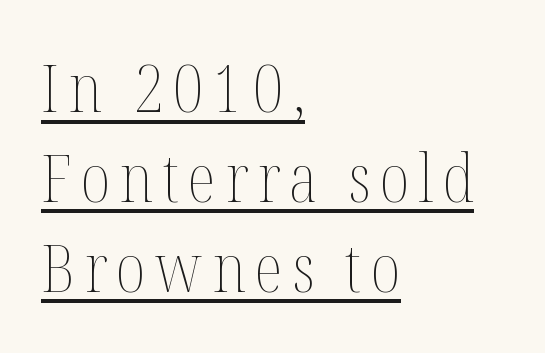
{"italic": "no", "bold": "no", "weight": "thin", "width": "condensed", "stroke_contrast": "medium", "x_height": "medium", "monospaced": "no", "underline": "yes", "align": "left", "line_spacing": "normal", "line_spacing_ratio": 1.36, "glyph_px": 66}
